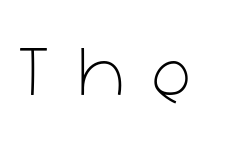
The image shows 69 px light, condensed sans-serif type, upright; set unusually wide letter spacing (+0.45 em), not underlined; low stroke contrast and a medium x-height.
